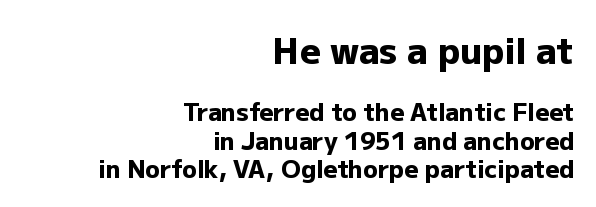
Q: Is the text bold? A: Yes.
Q: Is the text italic (slanted)? A: No, it is upright.
Q: Is the typeface a serif or a sans-serif typeface? A: Sans-serif.
Q: Is the text underlined? A: No.
Q: How is the paragraph aligned? A: Right-aligned.
Q: Is the spacing between letters normal or unusually wide? A: Normal.
Q: Which block of text is set in a larger size, the first (top) or the second (bottom)? A: The first (top) one.
Q: Width (condensed, normal, or wide)? A: Normal.
Q: Stroke contrast? A: Low.
Q: x-height? A: Medium.
Q: Monospaced? A: No.
